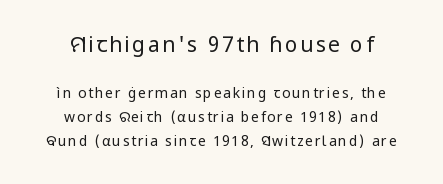
The image shows 21 px text type, upright; set centered, line spacing 1.71x, not underlined; the first (top) block is 1.5x larger.
